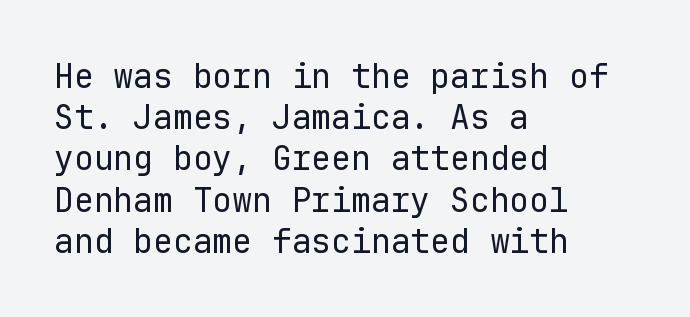
Q: Is the text bold? A: No.
Q: Is the text italic (slanted)? A: No, it is upright.
Q: Is the typeface a serif or a sans-serif typeface? A: Sans-serif.
Q: Is the text underlined? A: No.
Q: How is the paragraph aligned? A: Left-aligned.
Q: Is the spacing between letters normal or unusually wide? A: Normal.
Q: Is the spacing between lines tight, normal or loose? A: Normal.
Q: Width (condensed, normal, or wide)? A: Normal.
Q: Stroke contrast? A: Low.
Q: x-height? A: Medium.
Q: Monospaced? A: Yes.
